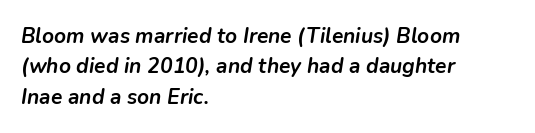
Q: Is the text bold? A: Yes.
Q: Is the text italic (slanted)? A: Yes, it leans right by about 9 degrees.
Q: Is the text underlined? A: No.
Q: How is the paragraph aligned? A: Left-aligned.
Q: Is the spacing between letters normal or unusually wide? A: Normal.
Q: Is the spacing between lines tight, normal or loose? A: Normal.
